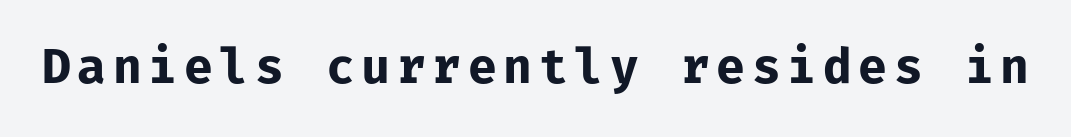
{"serif": "no", "italic": "no", "bold": "yes", "weight": "bold", "width": "normal", "stroke_contrast": "low", "x_height": "medium", "underline": "no", "glyph_px": 47}
